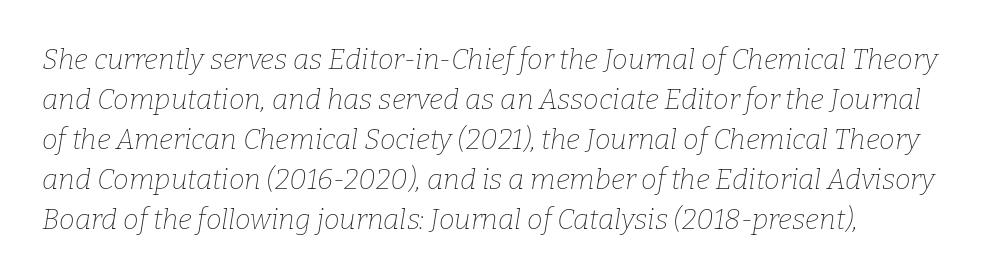
{"serif": "yes", "italic": "yes", "lean": "right", "slant_degrees": 9, "bold": "no", "weight": "thin", "width": "normal", "stroke_contrast": "low", "x_height": "medium", "monospaced": "no", "underline": "no", "align": "left", "line_spacing": "normal", "line_spacing_ratio": 1.43, "letter_spacing": "normal", "letter_spacing_em": 0.0, "glyph_px": 28}
